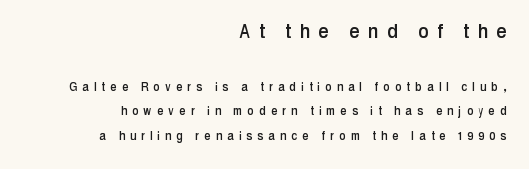
{"italic": "no", "underline": "no", "align": "right", "line_spacing_ratio": 1.75, "letter_spacing": "wide", "letter_spacing_em": 0.4, "larger_block": "first", "size_ratio": 1.64, "glyph_px": 23}
